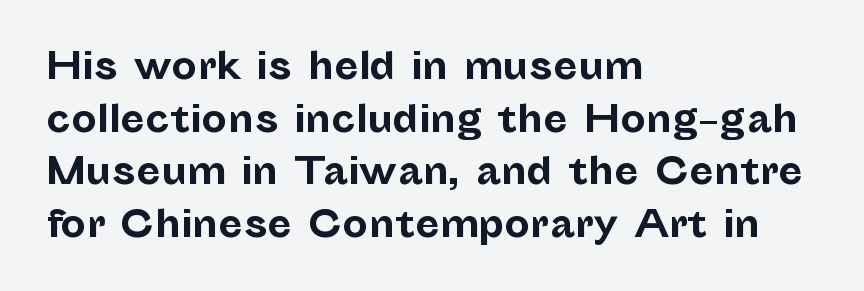
{"serif": "no", "italic": "no", "bold": "yes", "weight": "bold", "width": "normal", "stroke_contrast": "low", "x_height": "medium", "monospaced": "no", "underline": "no", "align": "left", "line_spacing": "normal", "line_spacing_ratio": 1.46, "letter_spacing": "normal", "letter_spacing_em": 0.0, "glyph_px": 36}
